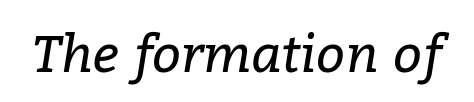
Q: Is the text bold? A: No.
Q: Is the text italic (slanted)? A: Yes, it leans right by about 9 degrees.
Q: Is the typeface a serif or a sans-serif typeface? A: Serif.
Q: Is the text underlined? A: No.
Q: Is the spacing between letters normal or unusually wide? A: Normal.
Q: Width (condensed, normal, or wide)? A: Normal.
Q: Stroke contrast? A: Low.
Q: x-height? A: Medium.
Q: Monospaced? A: No.
